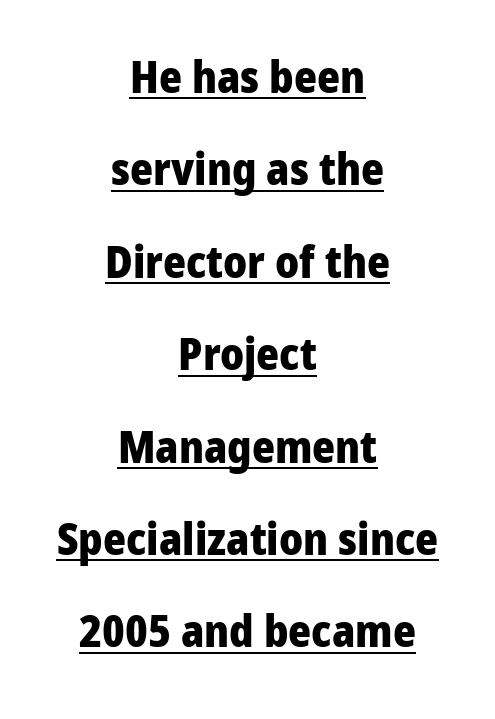
The lettering stays uniformly vertical, giving the passage a roman look. These characters rest on top of a visible drawn line. Grotesque or geometric, the face here clearly has no serifs. Strong, thick strokes mark this as bold type.
